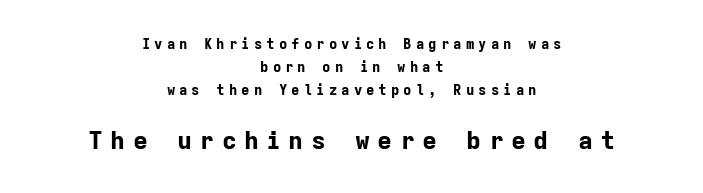
The image shows 25 px bold type, upright; set centered, normal line spacing (1.65x), unusually wide letter spacing (+0.29 em), not underlined; the second (bottom) block is 1.79x larger.
